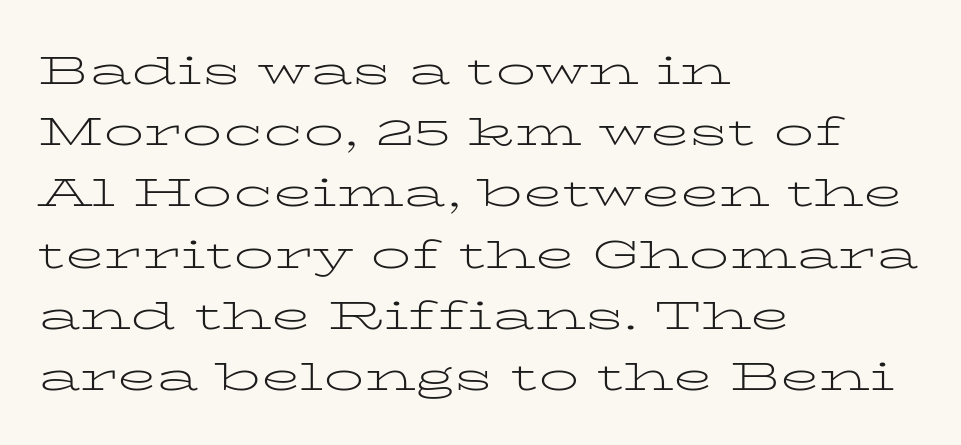
{"serif": "yes", "italic": "no", "bold": "no", "weight": "light", "width": "wide", "stroke_contrast": "low", "x_height": "medium", "monospaced": "no", "underline": "no", "align": "left", "line_spacing": "normal", "line_spacing_ratio": 1.53, "letter_spacing": "normal", "letter_spacing_em": 0.0, "glyph_px": 40}
